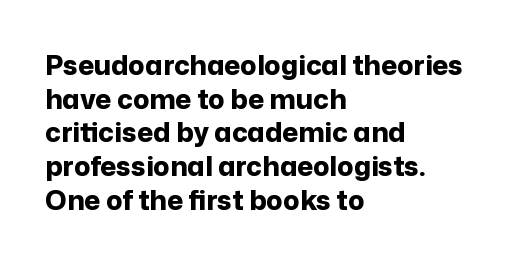
{"italic": "no", "bold": "yes", "underline": "no", "align": "left", "line_spacing": "normal", "line_spacing_ratio": 1.25, "letter_spacing": "normal", "letter_spacing_em": 0.0, "glyph_px": 27}
